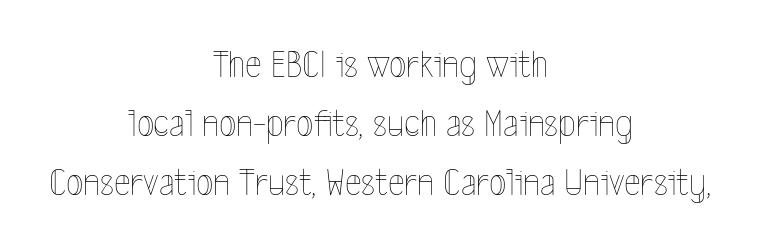
{"italic": "no", "bold": "no", "weight": "thin", "width": "condensed", "x_height": "medium", "monospaced": "no", "underline": "no", "align": "center", "line_spacing": "normal", "line_spacing_ratio": 1.48, "letter_spacing": "normal", "letter_spacing_em": 0.0, "glyph_px": 40}
